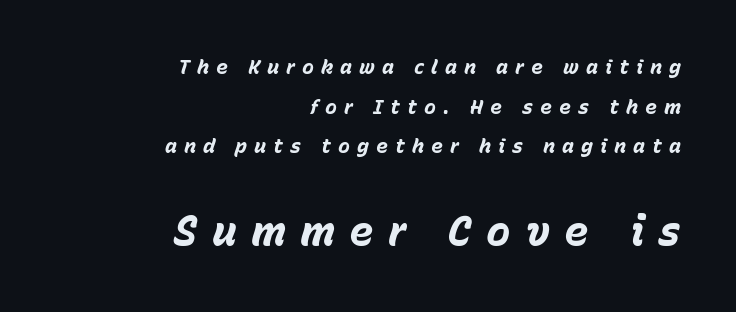
Q: Is the text bold? A: Yes.
Q: Is the text italic (slanted)? A: Yes, it leans right by about 15 degrees.
Q: Is the text underlined? A: No.
Q: How is the paragraph aligned? A: Right-aligned.
Q: Is the spacing between letters normal or unusually wide? A: Unusually wide.
Q: Is the spacing between lines tight, normal or loose? A: Loose.
Q: Which block of text is set in a larger size, the first (top) or the second (bottom)? A: The second (bottom) one.
Q: Width (condensed, normal, or wide)? A: Normal.
Q: Stroke contrast? A: Low.
Q: x-height? A: Medium.
Q: Monospaced? A: No.
